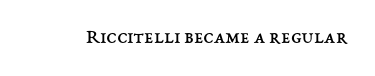
{"italic": "no", "bold": "no", "underline": "no", "letter_spacing": "normal", "letter_spacing_em": 0.0, "glyph_px": 21}
